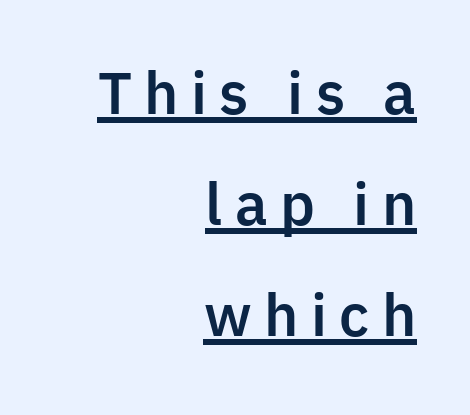
The image shows 56 px sans-serif type, upright; set right-aligned, loose line spacing (1.98x), unusually wide letter spacing (+0.22 em), underlined; low stroke contrast and a medium x-height.
